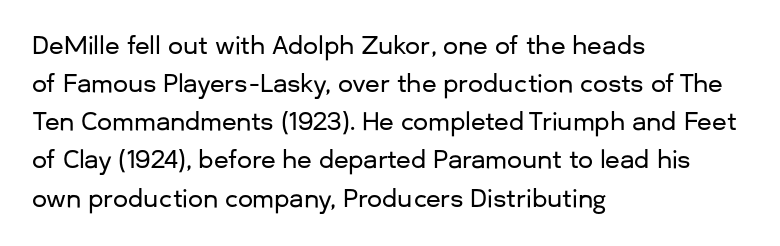
A normal amount of white space separates one row of letters from the next. In terms of letterspacing, this is plain default setting. Quick note: not italic, upright. Only glyphs here, with clear space below each row. Horizontally, the lines are justified to the leading edge only.
